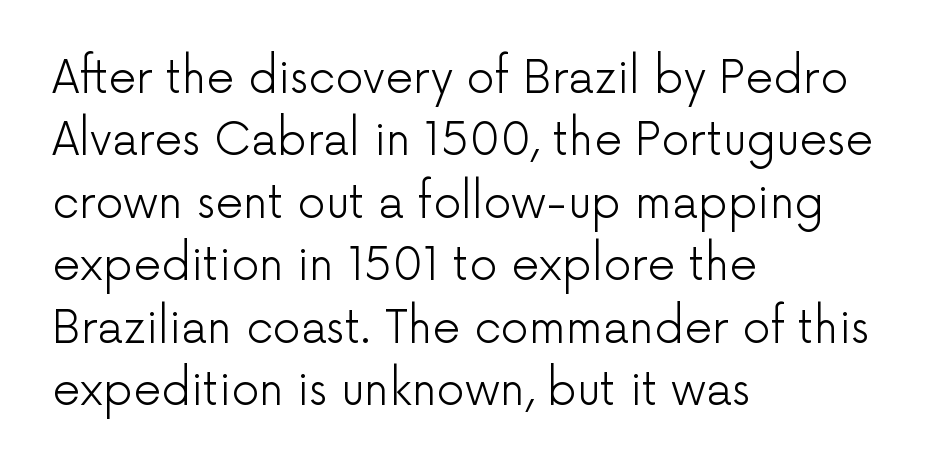
Q: Is the text bold? A: No.
Q: Is the text italic (slanted)? A: No, it is upright.
Q: Is the typeface a serif or a sans-serif typeface? A: Sans-serif.
Q: Is the text underlined? A: No.
Q: How is the paragraph aligned? A: Left-aligned.
Q: Is the spacing between letters normal or unusually wide? A: Normal.
Q: Is the spacing between lines tight, normal or loose? A: Normal.
Q: Width (condensed, normal, or wide)? A: Normal.
Q: Stroke contrast? A: Low.
Q: x-height? A: Medium.
Q: Monospaced? A: No.
